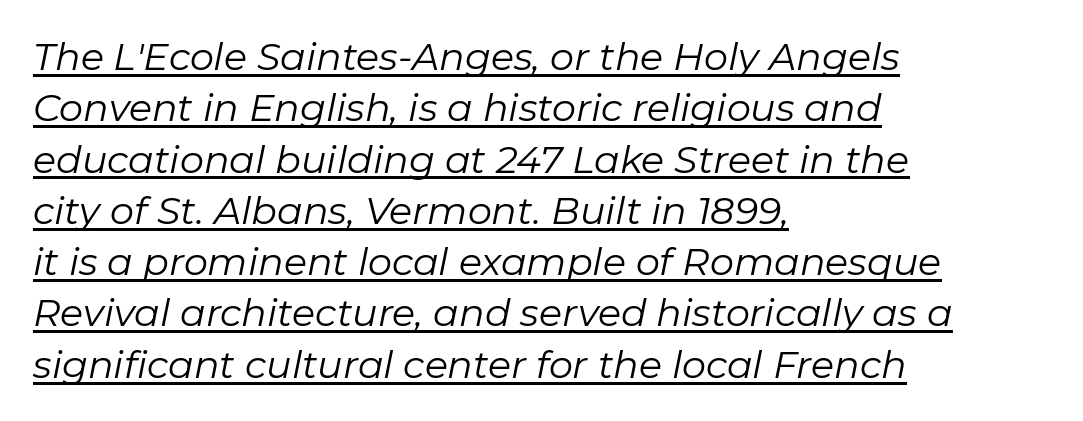
{"italic": "yes", "lean": "right", "slant_degrees": 11, "bold": "no", "weight": "regular", "width": "normal", "stroke_contrast": "low", "x_height": "medium", "monospaced": "no", "underline": "yes", "align": "left", "line_spacing": "normal", "line_spacing_ratio": 1.35, "letter_spacing": "normal", "letter_spacing_em": 0.0, "glyph_px": 38}
